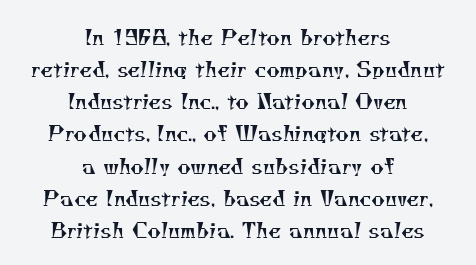
{"bold": "no", "underline": "no", "align": "center", "line_spacing": "normal", "line_spacing_ratio": 1.53, "letter_spacing": "normal", "letter_spacing_em": 0.0, "glyph_px": 21}
